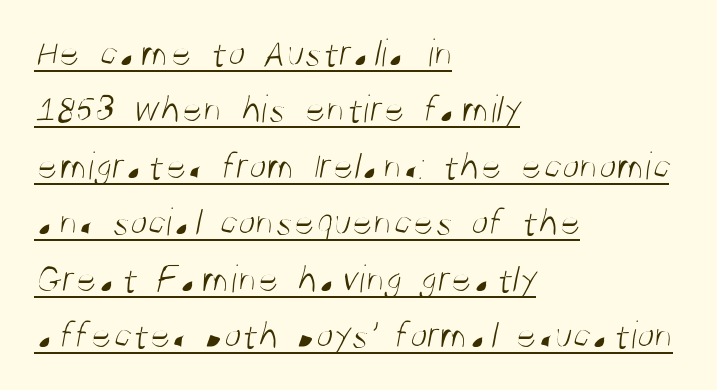
Q: Is the text bold? A: No.
Q: Is the typeface a serif or a sans-serif typeface? A: Sans-serif.
Q: Is the text underlined? A: Yes.
Q: How is the paragraph aligned? A: Left-aligned.
Q: Is the spacing between letters normal or unusually wide? A: Normal.
Q: Is the spacing between lines tight, normal or loose? A: Normal.
Q: Width (condensed, normal, or wide)? A: Condensed.
Q: Stroke contrast? A: Medium.
Q: x-height? A: Large.
Q: Monospaced? A: No.
